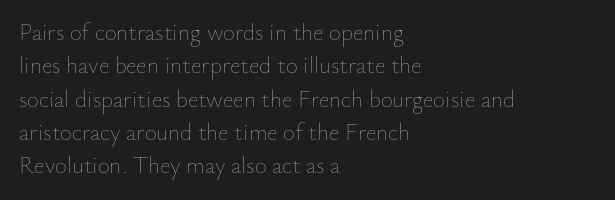
The image shows 23 px text type, upright; set left-aligned, normal line spacing (1.45x), normal letter spacing, not underlined.
